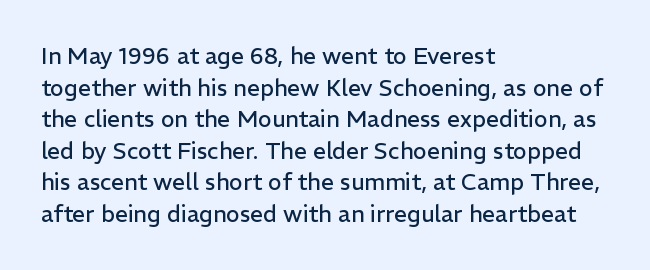
The image shows 23 px text type, upright; set left-aligned, normal line spacing (1.37x), normal letter spacing, not underlined.
